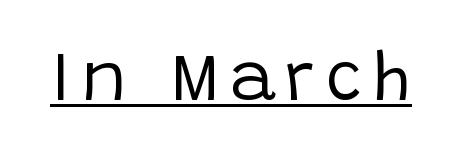
The image shows 70 px regular-weight sans-serif type, upright; set underlined; low stroke contrast and a large x-height.
